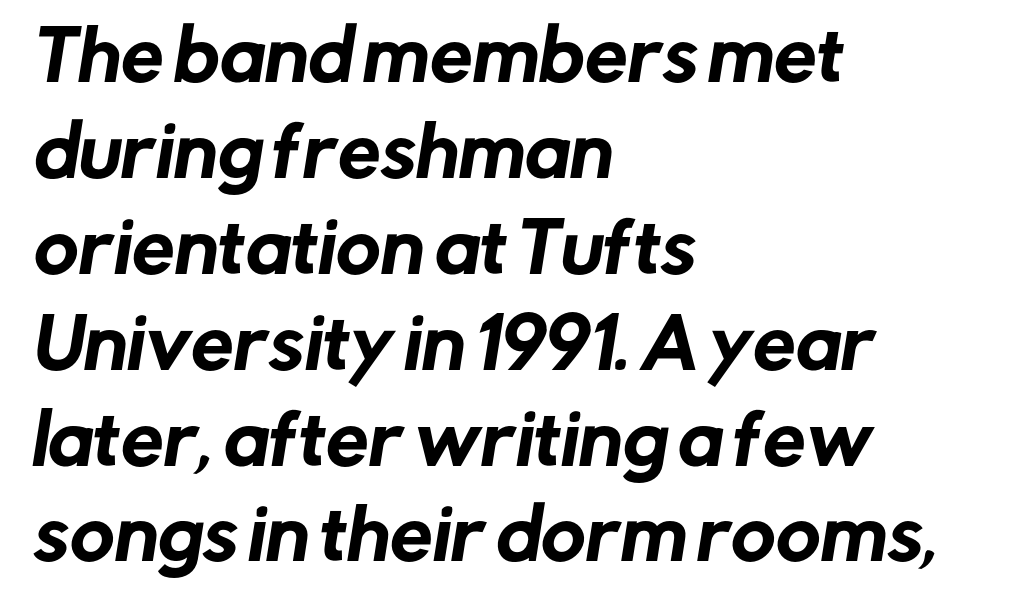
Q: Is the typeface a serif or a sans-serif typeface? A: Sans-serif.
Q: Is the text underlined? A: No.
Q: How is the paragraph aligned? A: Left-aligned.
Q: Is the spacing between letters normal or unusually wide? A: Normal.
Q: Is the spacing between lines tight, normal or loose? A: Normal.
Q: Width (condensed, normal, or wide)? A: Normal.
Q: Stroke contrast? A: Low.
Q: x-height? A: Medium.
Q: Monospaced? A: No.
